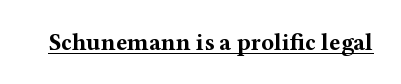
Q: Is the text bold? A: Yes.
Q: Is the text italic (slanted)? A: No, it is upright.
Q: Is the text underlined? A: Yes.
Q: Is the spacing between letters normal or unusually wide? A: Normal.
